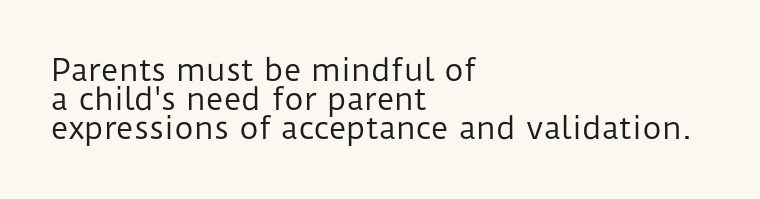
{"serif": "no", "italic": "no", "bold": "no", "weight": "regular", "width": "normal", "stroke_contrast": "low", "x_height": "medium", "monospaced": "no", "underline": "no", "align": "left", "line_spacing": "tight", "line_spacing_ratio": 0.97, "letter_spacing": "normal", "letter_spacing_em": 0.0, "glyph_px": 30}
